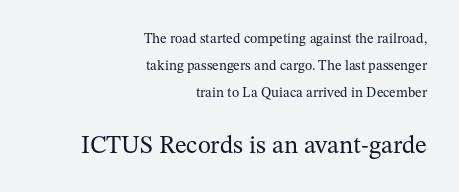
Q: Is the text bold? A: No.
Q: Is the text italic (slanted)? A: No, it is upright.
Q: Is the text underlined? A: No.
Q: How is the paragraph aligned? A: Right-aligned.
Q: Is the spacing between letters normal or unusually wide? A: Normal.
Q: Is the spacing between lines tight, normal or loose? A: Loose.
Q: Which block of text is set in a larger size, the first (top) or the second (bottom)? A: The second (bottom) one.
